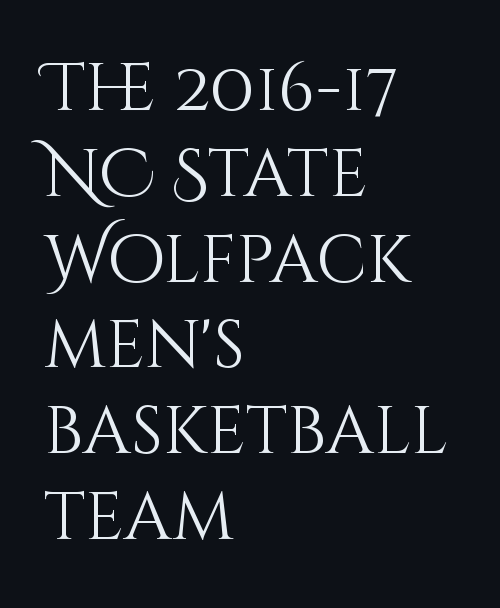
How are the letters spaced? Ordinarily, with no added tracking. Casual observation: everything's shoved over to the left. Each row of text sits above clean, open space. Proportional: the letters do not fall into vertical columns.
